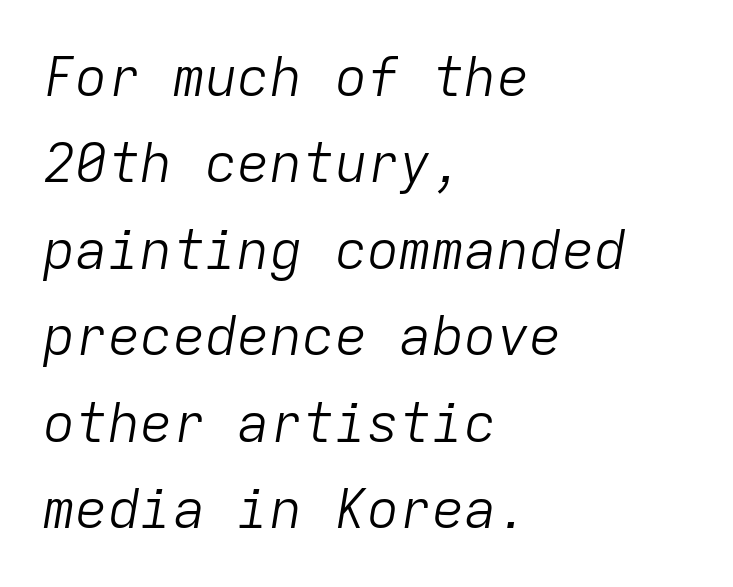
The image shows 54 px light type, italic (leaning right), monospaced; set left-aligned, normal line spacing (1.6x), normal letter spacing, not underlined; low stroke contrast and a medium x-height.
